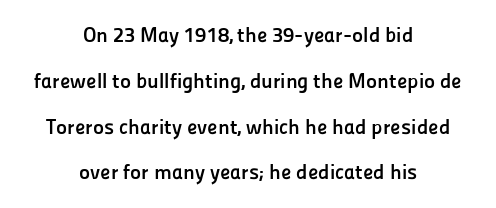
If you folded the block vertically in half, each line would mirror itself in length. A typesetter would mark this as roman, not italic. Descenders hang freely into open space. The passage shown has conventional tracking throughout. Vertical spacing — loose. Weight: bold.
